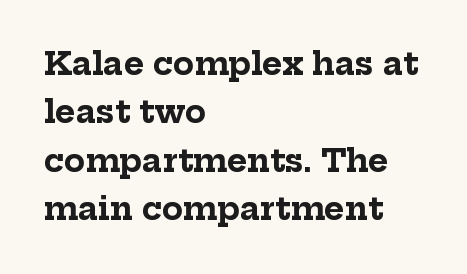
The characters display serif detailing at their extremities. Typesetter's note: full bold, strokes at maximum text heaviness. Ordinary non-slanted type is in use. Baseline-to-baseline distance is the conventional proportion of letter height. Is this a fixed-width face? No — the glyphs have proportional, varying widths. Spacing between characters is what you'd get straight out of the box.
